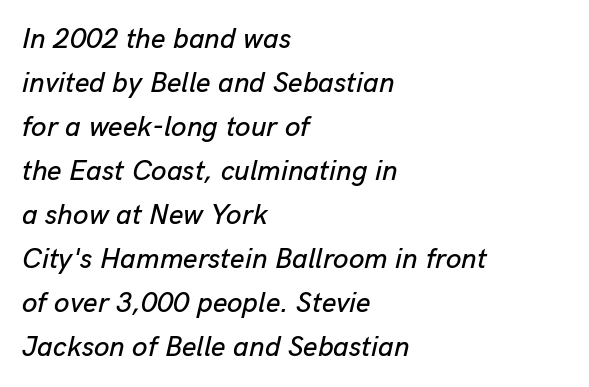
{"italic": "yes", "lean": "right", "slant_degrees": 13, "width": "normal", "stroke_contrast": "low", "x_height": "medium", "monospaced": "no", "underline": "no", "align": "left", "line_spacing": "normal", "line_spacing_ratio": 1.57, "letter_spacing": "normal", "letter_spacing_em": 0.0, "glyph_px": 28}
